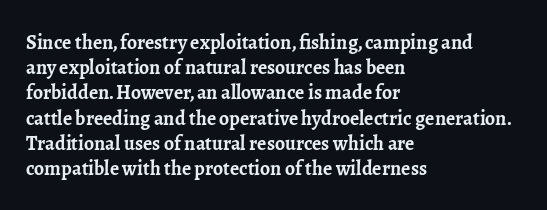
{"italic": "no", "bold": "yes", "underline": "no", "align": "left", "line_spacing": "normal", "line_spacing_ratio": 1.26, "letter_spacing": "normal", "letter_spacing_em": 0.0, "glyph_px": 20}
